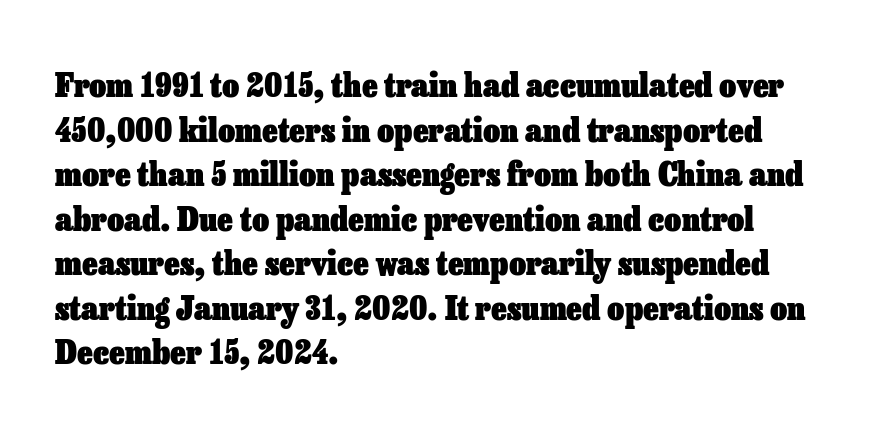
Q: Is the text bold? A: Yes.
Q: Is the text italic (slanted)? A: No, it is upright.
Q: Is the text underlined? A: No.
Q: How is the paragraph aligned? A: Left-aligned.
Q: Is the spacing between letters normal or unusually wide? A: Normal.
Q: Is the spacing between lines tight, normal or loose? A: Normal.
Q: Width (condensed, normal, or wide)? A: Normal.
Q: Stroke contrast? A: Low.
Q: x-height? A: Medium.
Q: Monospaced? A: No.
